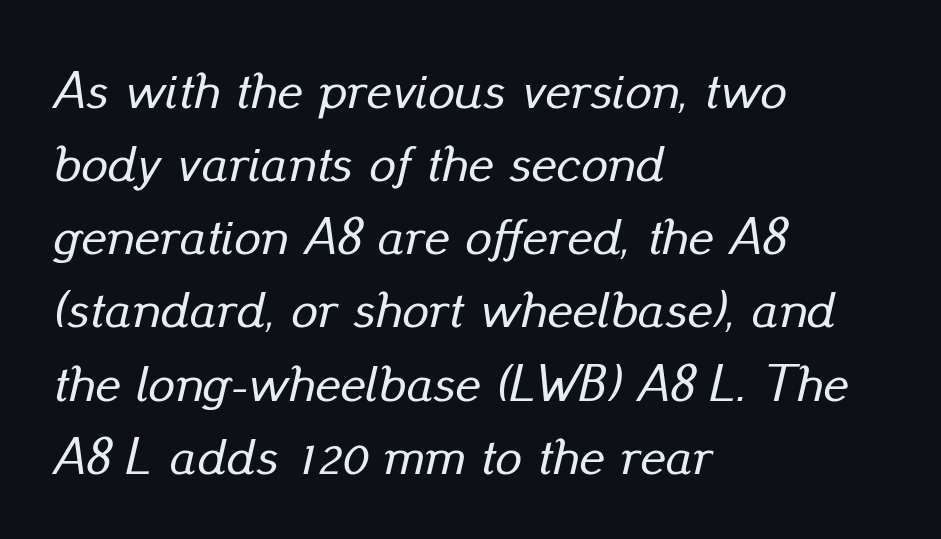
{"italic": "yes", "lean": "right", "slant_degrees": 13, "width": "normal", "stroke_contrast": "low", "x_height": "small", "monospaced": "no", "underline": "no", "align": "left", "line_spacing": "normal", "line_spacing_ratio": 1.38, "letter_spacing": "normal", "letter_spacing_em": 0.0, "glyph_px": 53}
